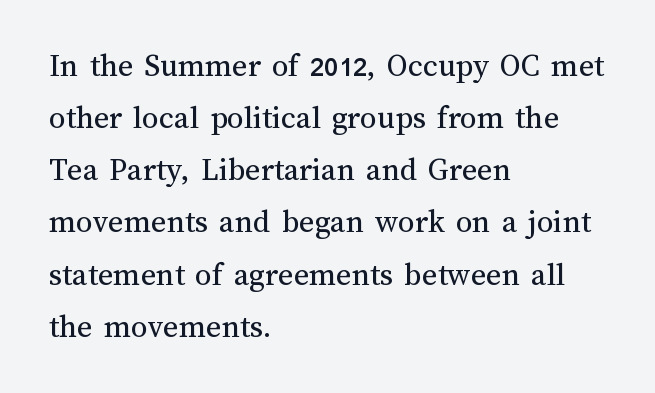
The image shows 33 px regular-weight type, upright; set left-aligned, normal line spacing (1.58x), normal letter spacing, not underlined; medium stroke contrast and a medium x-height.
